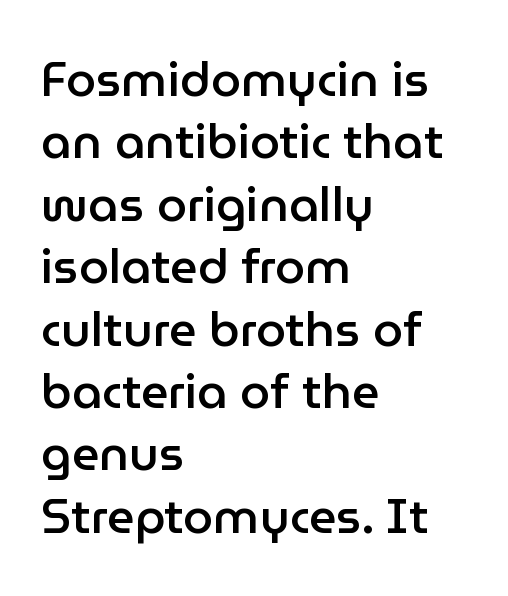
The image shows 48 px semibold sans-serif type, upright; set left-aligned, normal line spacing (1.3x), normal letter spacing, not underlined; low stroke contrast and a medium x-height.
